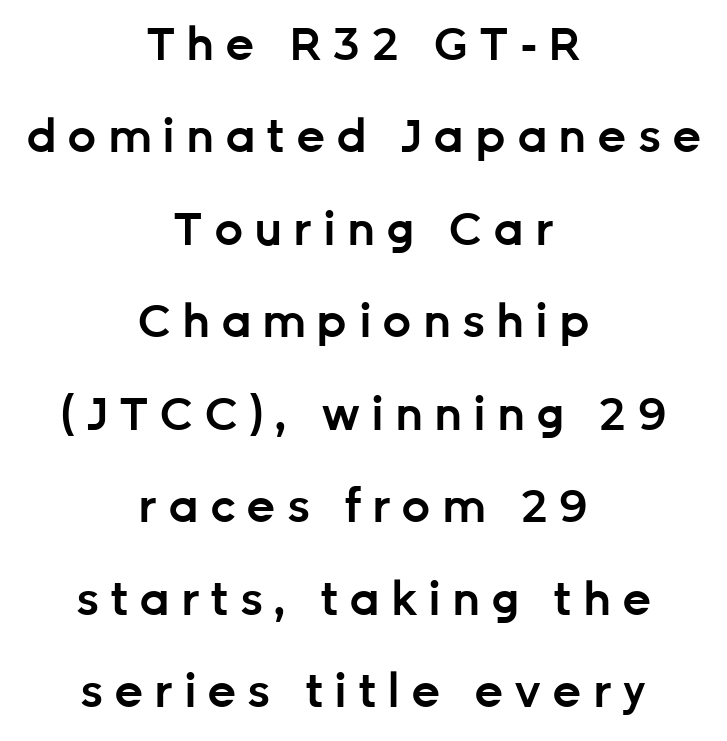
{"serif": "no", "italic": "no", "bold": "semi", "weight": "semibold", "width": "normal", "stroke_contrast": "low", "x_height": "medium", "monospaced": "no", "underline": "no", "align": "center", "line_spacing": "loose", "line_spacing_ratio": 2.01, "letter_spacing": "wide", "letter_spacing_em": 0.23, "glyph_px": 46}
